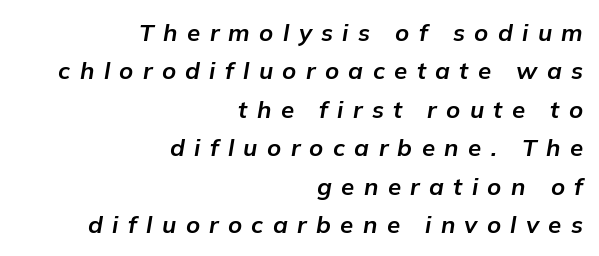
Q: Is the text bold? A: Yes.
Q: Is the text italic (slanted)? A: Yes, it leans right by about 9 degrees.
Q: Is the text underlined? A: No.
Q: How is the paragraph aligned? A: Right-aligned.
Q: Is the spacing between letters normal or unusually wide? A: Unusually wide.
Q: Is the spacing between lines tight, normal or loose? A: Normal.
